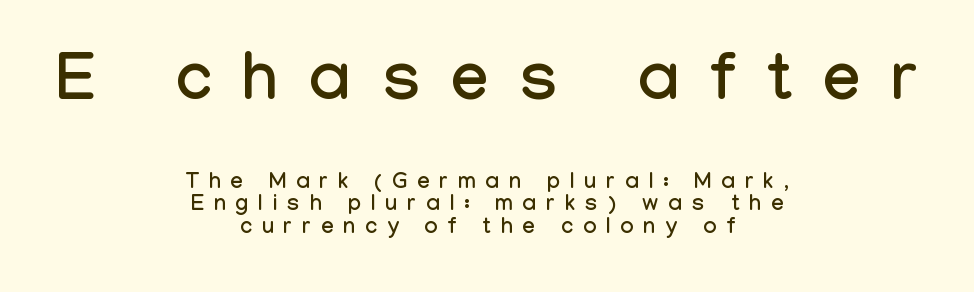
If you measured baseline to baseline, you'd find a short distance. The horizontal fit of the characters is loose and conspicuously gappy. Quick note: underline off. Here the designer chose a conventional face with non-uniform glyph widths. No feet cap the strokes, marking this as sans-serif type. The first block has been scaled up relative to the second.
